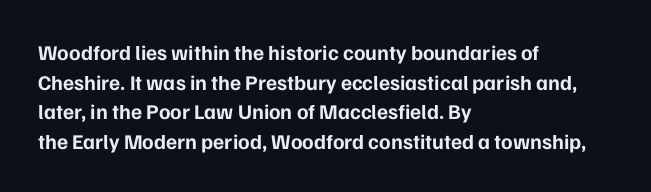
Q: Is the text bold? A: Yes.
Q: Is the text italic (slanted)? A: No, it is upright.
Q: Is the text underlined? A: No.
Q: How is the paragraph aligned? A: Left-aligned.
Q: Is the spacing between letters normal or unusually wide? A: Normal.
Q: Is the spacing between lines tight, normal or loose? A: Normal.
